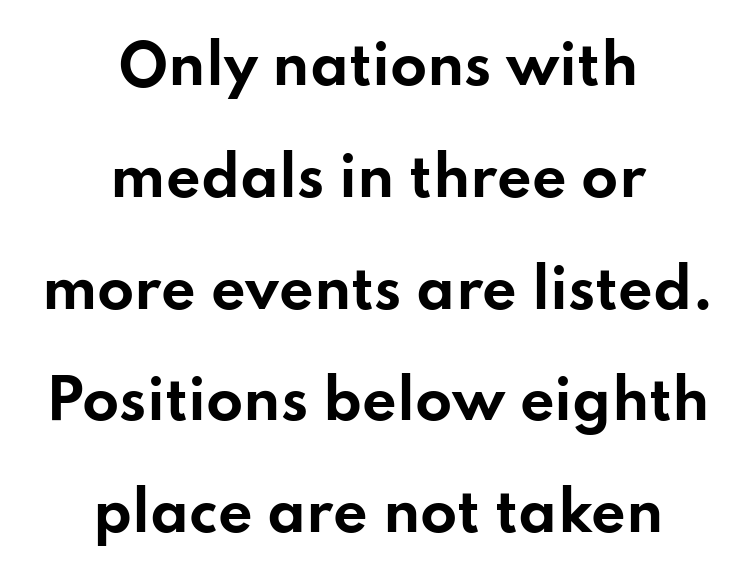
The image shows 54 px bold, wide sans-serif type, upright; set centered, loose line spacing (2.07x), normal letter spacing, not underlined; low stroke contrast and a small x-height.
